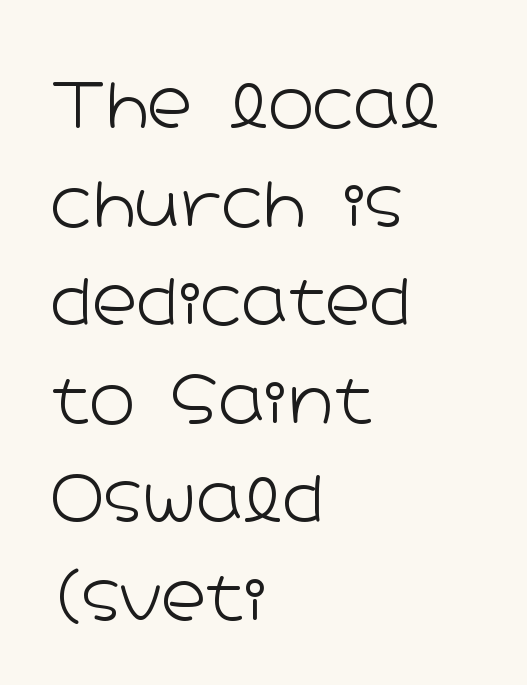
What's the leading like? Ordinary, nothing unusual. Quick note: underline off. The letters sit at their default tracking, neither squeezed nor spread. Tall strokes in this sample are plumb rather than angled. The rendering anchors every line to the left-hand side. The strokes carry an ordinary text weight at most.
